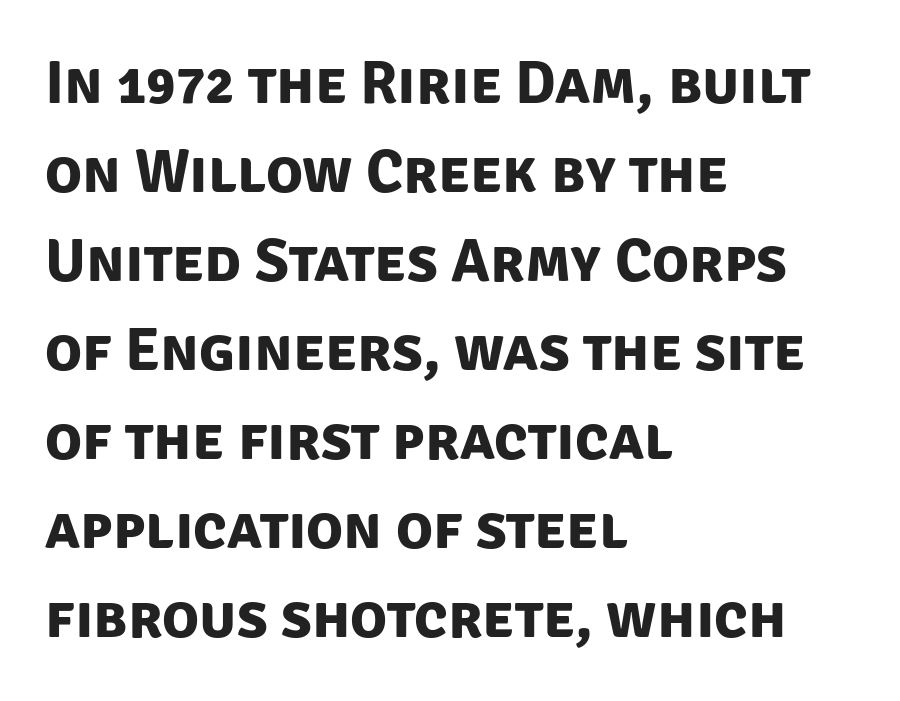
The space beneath each line is pristine and unruled. What kind of face is this? One without serifs — a sans. Summary of weight: heavy, a full bold. Evenly set lines give the paragraph a standard silhouette.
